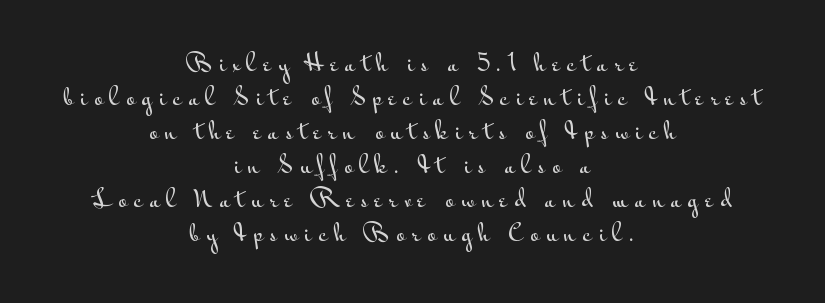
The passage is arranged like a title page — every line centered. Students, observe: this is what conventionally led text looks like. Inter-character spacing is expanded well beyond the font's built-in metrics.
